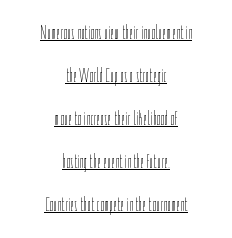
Q: Is the text bold? A: No.
Q: Is the text italic (slanted)? A: No, it is upright.
Q: Is the text underlined? A: Yes.
Q: How is the paragraph aligned? A: Centered.
Q: Is the spacing between letters normal or unusually wide? A: Normal.
Q: Is the spacing between lines tight, normal or loose? A: Loose.
